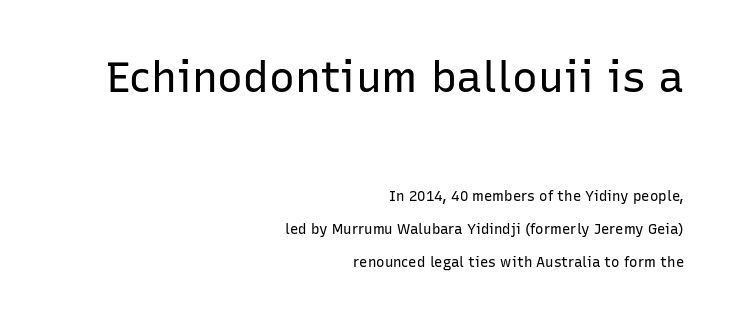
The image shows 43 px regular-weight sans-serif type, upright; set right-aligned, loose line spacing (2.36x), normal letter spacing, not underlined; the first (top) block is 3.07x larger; low stroke contrast and a medium x-height.
